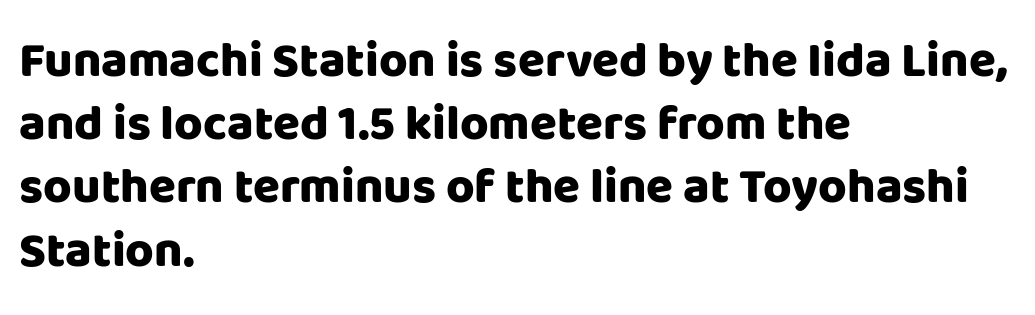
Q: Is the text bold? A: Yes.
Q: Is the text italic (slanted)? A: No, it is upright.
Q: Is the typeface a serif or a sans-serif typeface? A: Sans-serif.
Q: Is the text underlined? A: No.
Q: How is the paragraph aligned? A: Left-aligned.
Q: Is the spacing between letters normal or unusually wide? A: Normal.
Q: Is the spacing between lines tight, normal or loose? A: Normal.
Q: Width (condensed, normal, or wide)? A: Normal.
Q: Stroke contrast? A: Low.
Q: x-height? A: Large.
Q: Monospaced? A: No.
